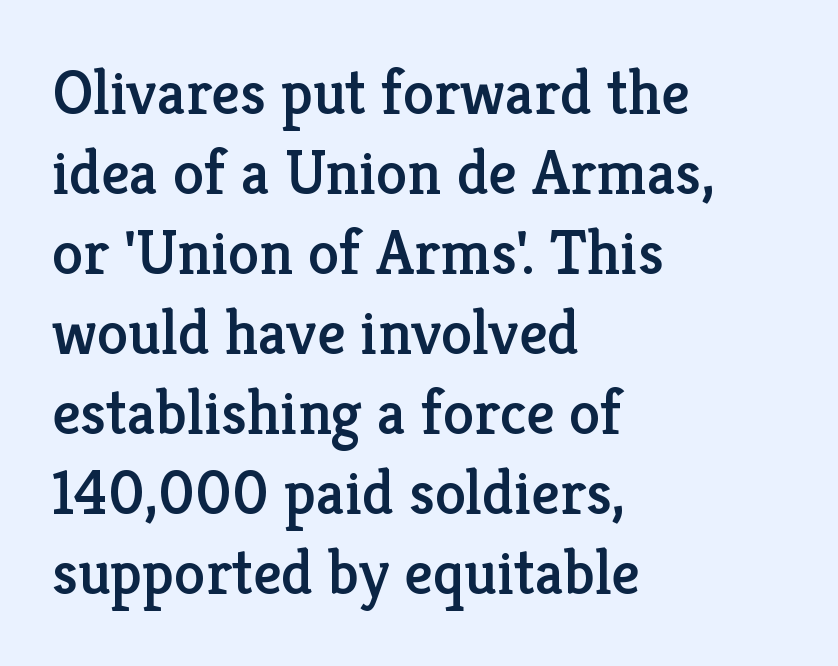
{"serif": "yes", "italic": "no", "width": "normal", "stroke_contrast": "low", "x_height": "medium", "monospaced": "no", "underline": "no", "align": "left", "line_spacing": "normal", "line_spacing_ratio": 1.27, "letter_spacing": "normal", "letter_spacing_em": 0.0, "glyph_px": 63}
